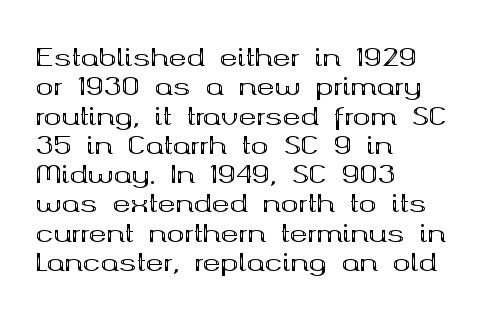
Check the space under the baseline: it is left empty. Words appear dense and cohesive because spacing is normal. Summary of weight: heavy, a full bold. Caption: multi-line text, flush left, ragged right.
